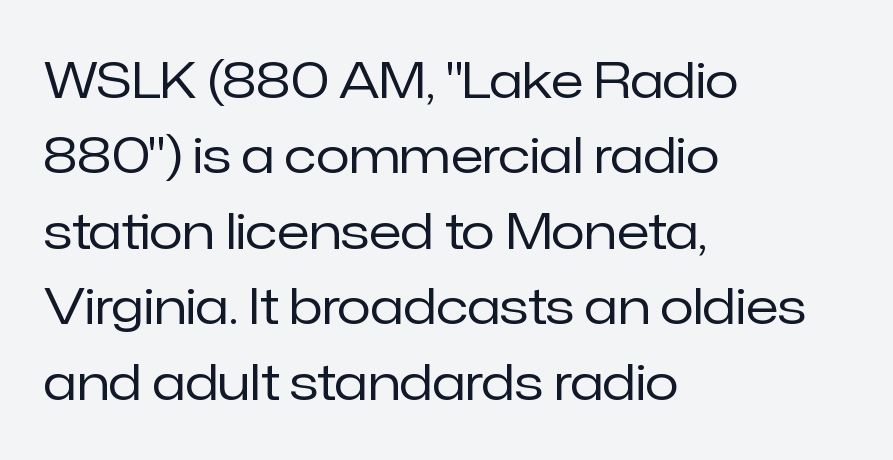
Weight class: somewhere from thin through regular. Each word holds together tightly as a unit, with standard inter-letter gaps. Note the varied advance widths — an 'i' is clearly narrower than an 'm'. Nobody drew a line under any word here. The space between consecutive lines is moderate. Left-aligned paragraph, ragged on the right.
